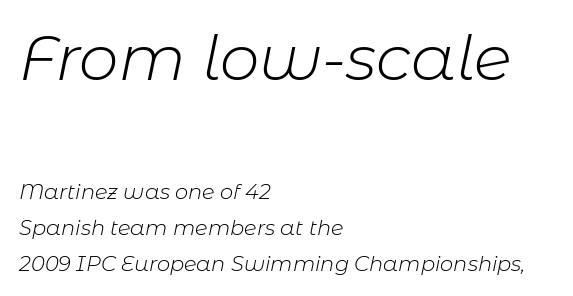
Q: Is the text bold? A: No.
Q: Is the text italic (slanted)? A: Yes, it leans right by about 11 degrees.
Q: Is the text underlined? A: No.
Q: How is the paragraph aligned? A: Left-aligned.
Q: Is the spacing between letters normal or unusually wide? A: Normal.
Q: Which block of text is set in a larger size, the first (top) or the second (bottom)? A: The first (top) one.
Q: Width (condensed, normal, or wide)? A: Normal.
Q: Stroke contrast? A: Low.
Q: x-height? A: Medium.
Q: Monospaced? A: No.
